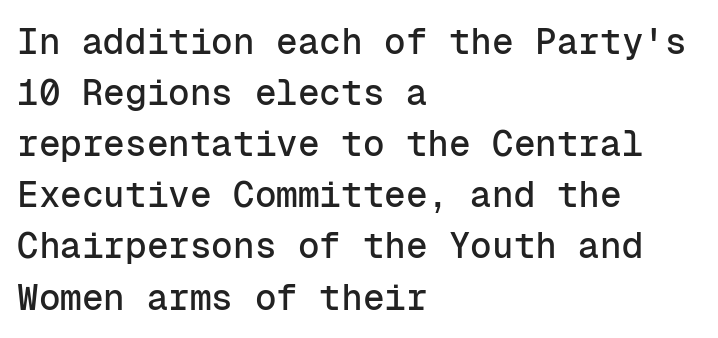
{"serif": "no", "italic": "no", "width": "normal", "stroke_contrast": "low", "x_height": "medium", "monospaced": "yes", "underline": "no", "align": "left", "line_spacing": "normal", "line_spacing_ratio": 1.42, "letter_spacing": "normal", "letter_spacing_em": 0.0, "glyph_px": 36}
